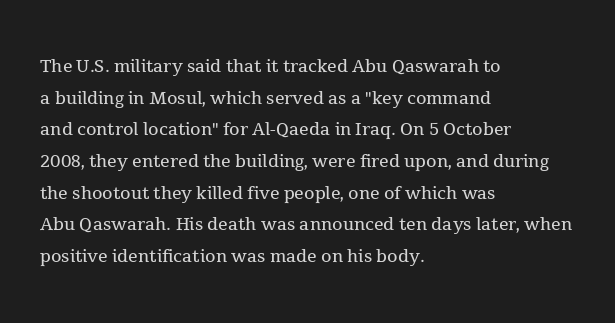
Leftover space on each line is placed entirely after the last word. The typesetting does not lean heavy: it is not bold. Honestly, the letter spacing is just normal — you wouldn't notice it. Underline: absent. If you drew a line through each stem, it would be perfectly vertical.
